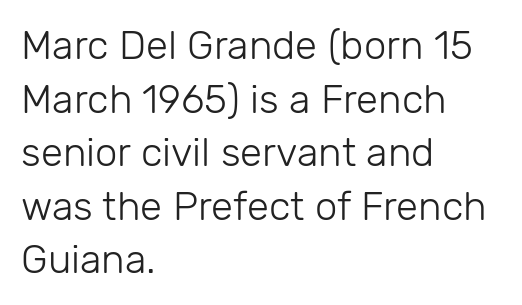
The image shows 40 px light sans-serif type, upright; set left-aligned, normal line spacing (1.34x), normal letter spacing, not underlined; low stroke contrast and a medium x-height.
